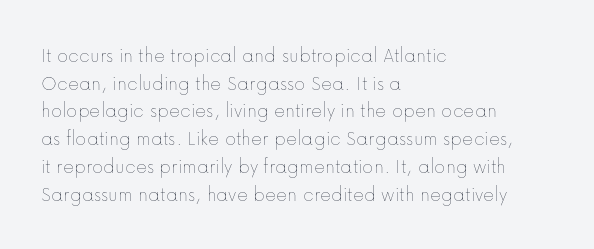
Q: Is the text bold? A: No.
Q: Is the text italic (slanted)? A: No, it is upright.
Q: Is the text underlined? A: No.
Q: How is the paragraph aligned? A: Left-aligned.
Q: Is the spacing between letters normal or unusually wide? A: Normal.
Q: Is the spacing between lines tight, normal or loose? A: Normal.
